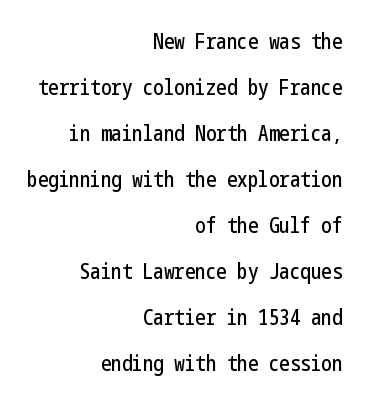
The image shows 21 px text type, upright; set right-aligned, loose line spacing (2.19x), normal letter spacing, not underlined.
